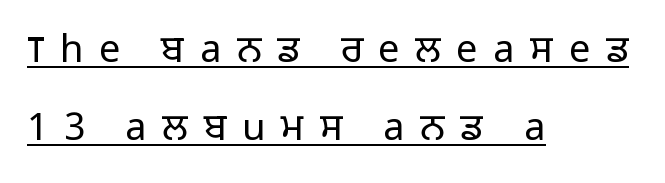
{"serif": "no", "italic": "no", "bold": "no", "weight": "light", "width": "normal", "stroke_contrast": "low", "x_height": "medium", "monospaced": "no", "underline": "yes", "align": "left", "line_spacing": "loose", "line_spacing_ratio": 2.04, "letter_spacing": "wide", "letter_spacing_em": 0.41, "glyph_px": 38}
